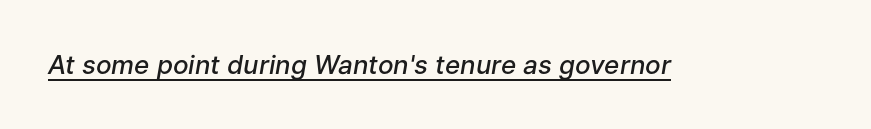
{"italic": "yes", "lean": "right", "slant_degrees": 9, "bold": "semi", "underline": "yes", "letter_spacing": "normal", "letter_spacing_em": 0.0, "glyph_px": 26}
